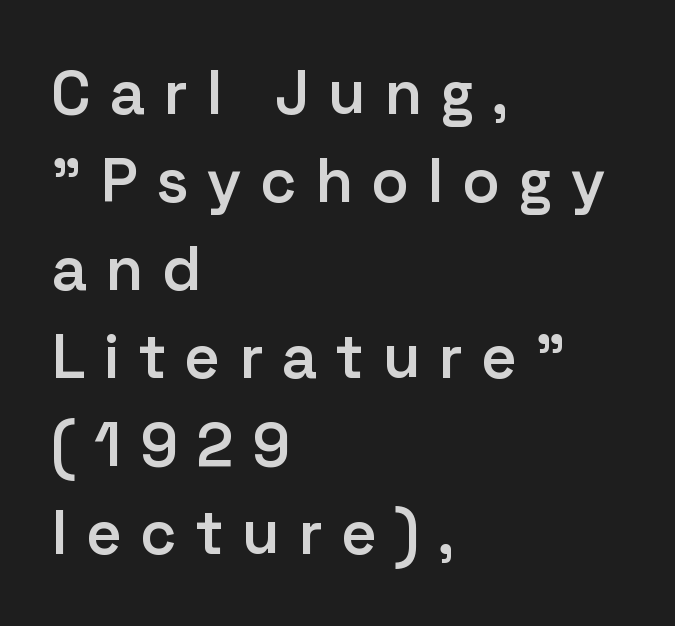
{"serif": "no", "italic": "no", "bold": "semi", "weight": "semibold", "width": "normal", "stroke_contrast": "low", "x_height": "medium", "monospaced": "no", "underline": "no", "align": "left", "line_spacing": "normal", "line_spacing_ratio": 1.42, "letter_spacing": "wide", "letter_spacing_em": 0.32, "glyph_px": 62}
